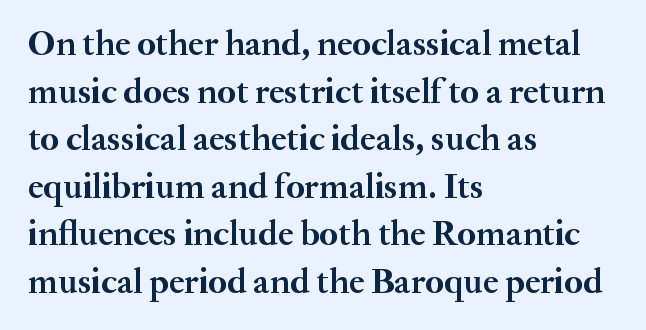
The designer left line spacing at the default. Does the copy run flush right? No — it runs flush left. Descenders are the only things crossing below the line. A serif font was chosen for this passage. Compared with typical body copy, the letter spacing here is the same. Does the weight exceed regular? Yes, all the way to bold.
